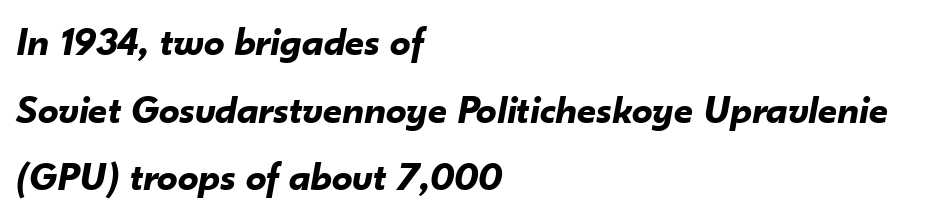
Q: Is the text bold? A: Yes.
Q: Is the text italic (slanted)? A: Yes, it leans right by about 10 degrees.
Q: Is the text underlined? A: No.
Q: How is the paragraph aligned? A: Left-aligned.
Q: Is the spacing between letters normal or unusually wide? A: Normal.
Q: Is the spacing between lines tight, normal or loose? A: Normal.
Q: Width (condensed, normal, or wide)? A: Normal.
Q: Stroke contrast? A: Low.
Q: x-height? A: Small.
Q: Monospaced? A: No.
